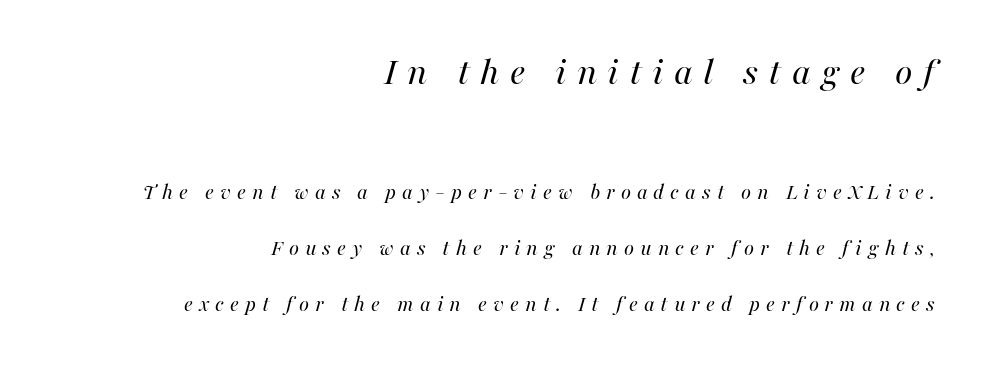
Q: Is the text bold? A: No.
Q: Is the text italic (slanted)? A: Yes, it leans right by about 16 degrees.
Q: Is the text underlined? A: No.
Q: How is the paragraph aligned? A: Right-aligned.
Q: Is the spacing between letters normal or unusually wide? A: Unusually wide.
Q: Is the spacing between lines tight, normal or loose? A: Loose.
Q: Which block of text is set in a larger size, the first (top) or the second (bottom)? A: The first (top) one.
Q: Width (condensed, normal, or wide)? A: Normal.
Q: Stroke contrast? A: High.
Q: x-height? A: Medium.
Q: Monospaced? A: No.
